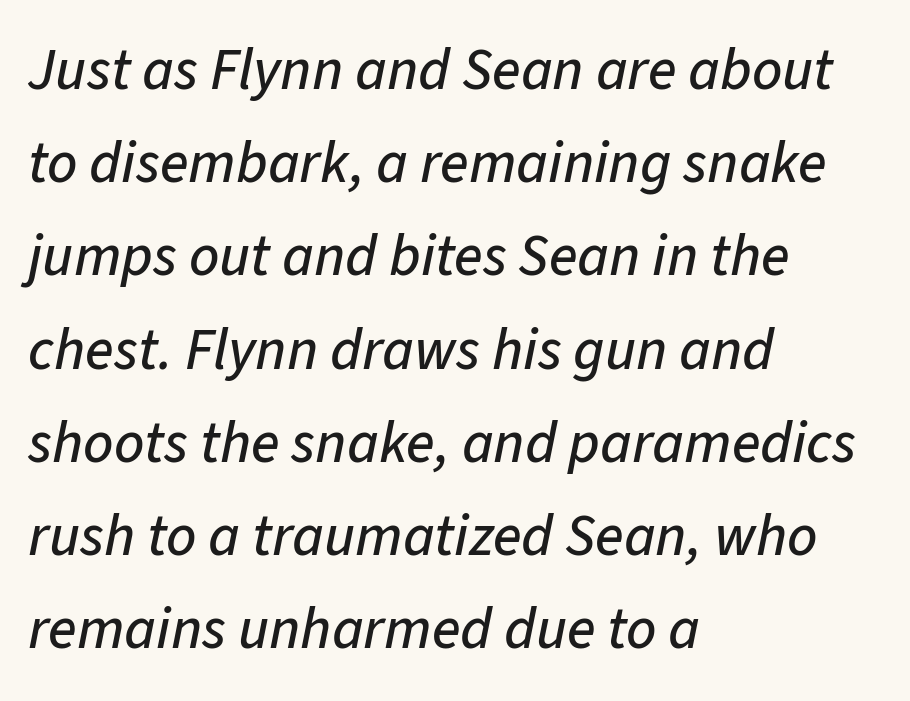
Q: Is the text italic (slanted)? A: Yes, it leans right by about 11 degrees.
Q: Is the text underlined? A: No.
Q: How is the paragraph aligned? A: Left-aligned.
Q: Is the spacing between letters normal or unusually wide? A: Normal.
Q: Is the spacing between lines tight, normal or loose? A: Normal.
Q: Width (condensed, normal, or wide)? A: Normal.
Q: Stroke contrast? A: Low.
Q: x-height? A: Medium.
Q: Monospaced? A: No.
